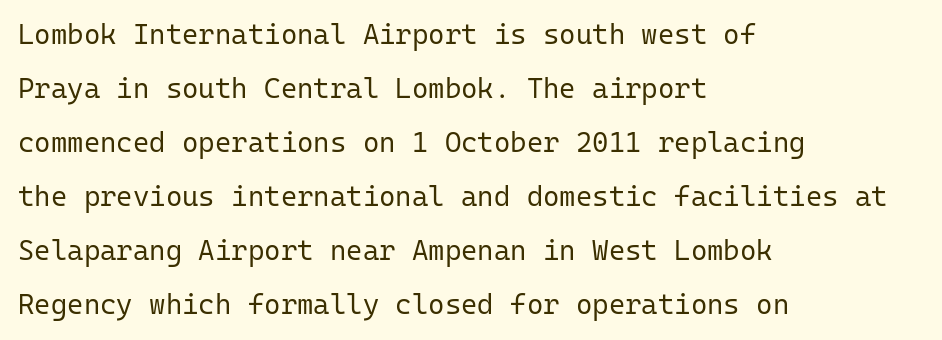
Q: Is the text bold? A: No.
Q: Is the text italic (slanted)? A: No, it is upright.
Q: Is the typeface a serif or a sans-serif typeface? A: Sans-serif.
Q: Is the text underlined? A: No.
Q: How is the paragraph aligned? A: Left-aligned.
Q: Is the spacing between letters normal or unusually wide? A: Normal.
Q: Is the spacing between lines tight, normal or loose? A: Loose.
Q: Width (condensed, normal, or wide)? A: Normal.
Q: Stroke contrast? A: Low.
Q: x-height? A: Medium.
Q: Monospaced? A: Yes.
